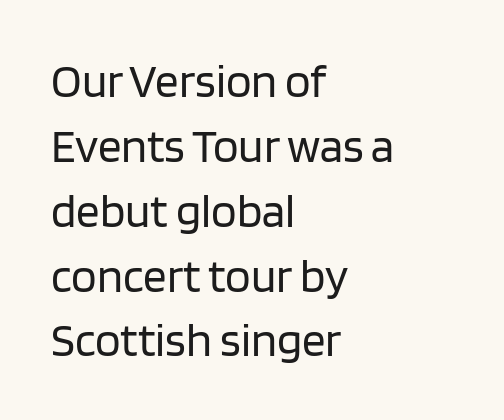
Do the characters align in a grid? No, the font is proportional. Horizontally, the lines are justified to the leading edge only. The zone under the glyphs is completely vacant. The passage shown stacks its lines at a standard gap. Compared with typical body copy, the letter spacing here is the same. In terms of letterform style, serifs are entirely absent.
